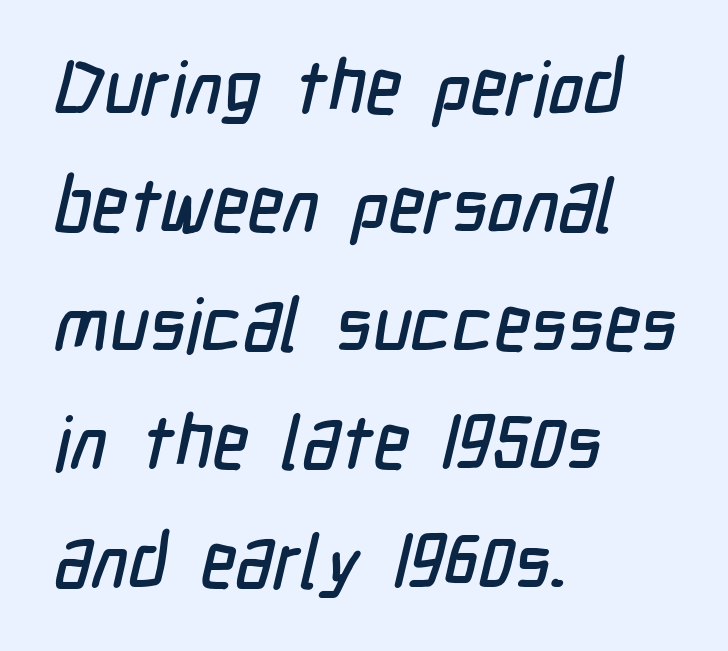
This rendering uses left alignment, leaving the right contour irregular. Looks like regular typesetting: each glyph gets only the width it needs. Glance below the letters and you will spot only blank space. This sample keeps an unexceptional amount of space between lines. This sample uses plain, unmodified letter spacing.
